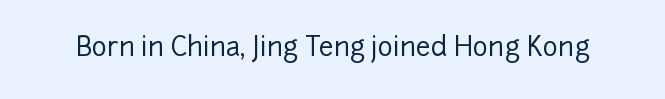
Is there any slant? The stems are plumb. Descenders are the only things crossing below the line. The line texture is even and compact thanks to regular tracking.
